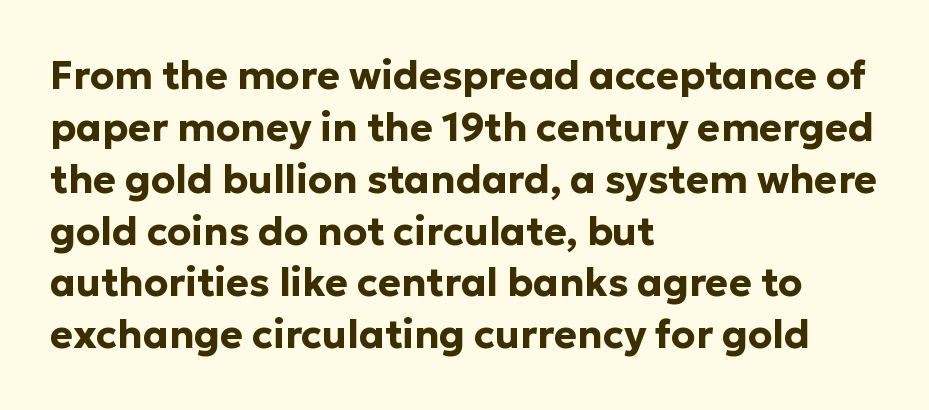
The image shows 39 px bold sans-serif type, upright; set left-aligned, normal line spacing (1.33x), normal letter spacing, not underlined; low stroke contrast and a medium x-height.
